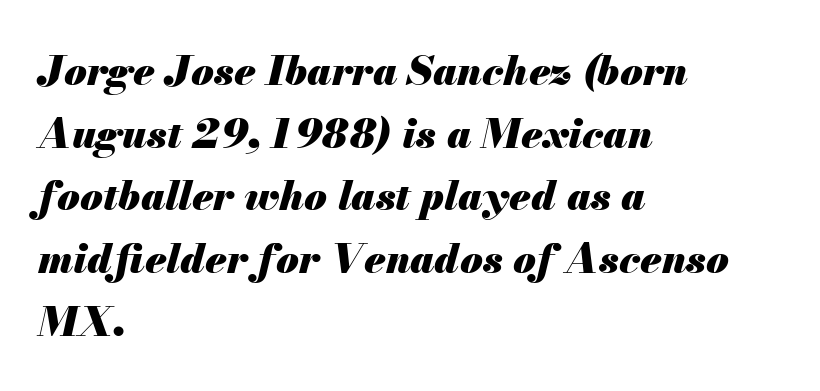
A full-strength bold gives these letters their thick strokes. Varying glyph widths throughout — classic text-font behaviour. The lines in this sample share a left origin and differ only in where they stop. A typesetter would mark this as italic.
